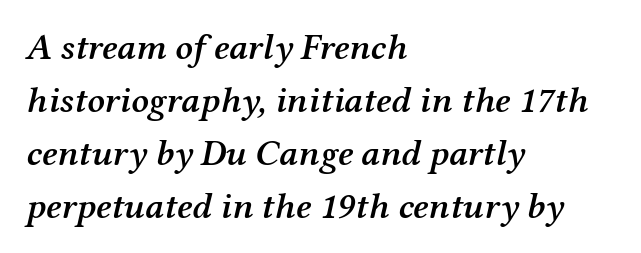
Q: Is the text bold? A: Semi-bold.
Q: Is the text italic (slanted)? A: Yes, it leans right by about 12 degrees.
Q: Is the typeface a serif or a sans-serif typeface? A: Serif.
Q: Is the text underlined? A: No.
Q: How is the paragraph aligned? A: Left-aligned.
Q: Is the spacing between letters normal or unusually wide? A: Normal.
Q: Is the spacing between lines tight, normal or loose? A: Normal.
Q: Width (condensed, normal, or wide)? A: Normal.
Q: Stroke contrast? A: Medium.
Q: x-height? A: Medium.
Q: Monospaced? A: No.
